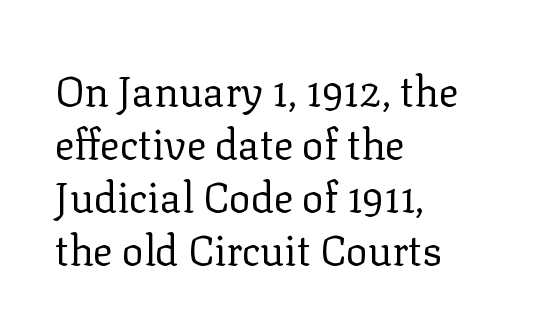
Q: Is the text bold? A: No.
Q: Is the text italic (slanted)? A: No, it is upright.
Q: Is the typeface a serif or a sans-serif typeface? A: Serif.
Q: Is the text underlined? A: No.
Q: How is the paragraph aligned? A: Left-aligned.
Q: Is the spacing between letters normal or unusually wide? A: Normal.
Q: Is the spacing between lines tight, normal or loose? A: Normal.
Q: Width (condensed, normal, or wide)? A: Normal.
Q: Stroke contrast? A: Low.
Q: x-height? A: Medium.
Q: Monospaced? A: No.
